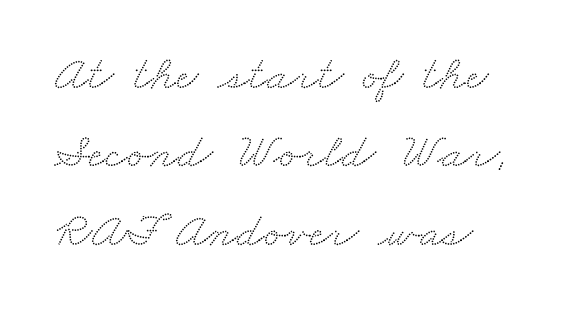
Q: Is the typeface a serif or a sans-serif typeface? A: Serif.
Q: Is the text underlined? A: No.
Q: How is the paragraph aligned? A: Left-aligned.
Q: Is the spacing between letters normal or unusually wide? A: Normal.
Q: Is the spacing between lines tight, normal or loose? A: Normal.
Q: Width (condensed, normal, or wide)? A: Wide.
Q: Stroke contrast? A: Medium.
Q: x-height? A: Small.
Q: Monospaced? A: No.
